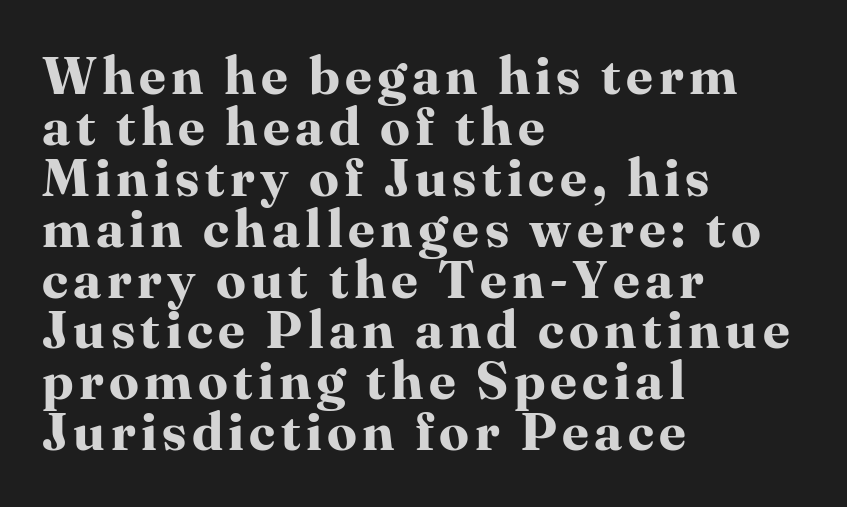
You can tell it's not italic because the verticals are truly vertical. In terms of letterform style, serifs are clearly present. The leading is snug, giving the passage a crowded texture. Proportional: the letters do not fall into vertical columns. The strip under each line holds only bare page. The typesetter chose a ragged-right arrangement here.
